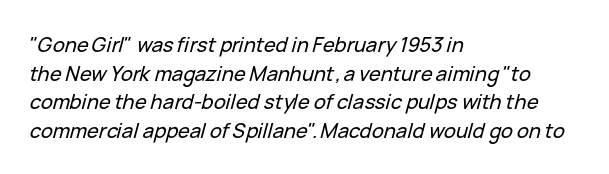
Q: Is the text italic (slanted)? A: Yes, it leans right by about 15 degrees.
Q: Is the text underlined? A: No.
Q: How is the paragraph aligned? A: Left-aligned.
Q: Is the spacing between letters normal or unusually wide? A: Normal.
Q: Is the spacing between lines tight, normal or loose? A: Normal.
